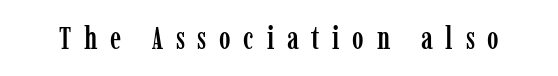
The image shows 31 px condensed serif type, upright; set unusually wide letter spacing (+0.41 em), not underlined; low stroke contrast and a medium x-height.
